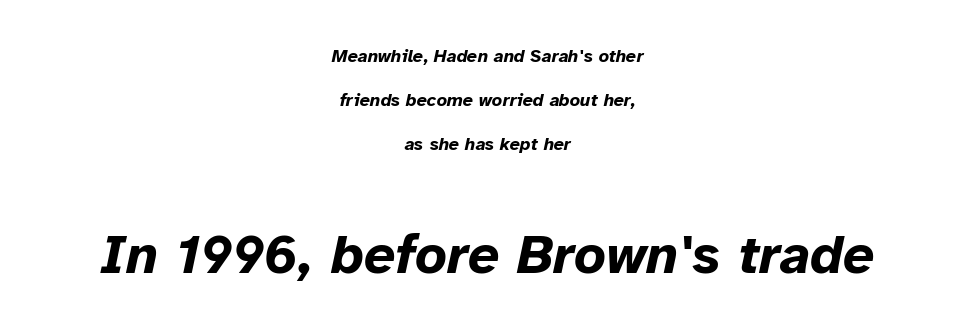
You could not count columns in this text — the font is proportionally spaced. Yep, that's italic — everything's leaning. The glyphs have the mass of a bold cut. Only glyphs here, with clear space below each row. Words appear dense and cohesive because spacing is normal. These lines stack symmetrically, like a column narrowing and widening about its center.
